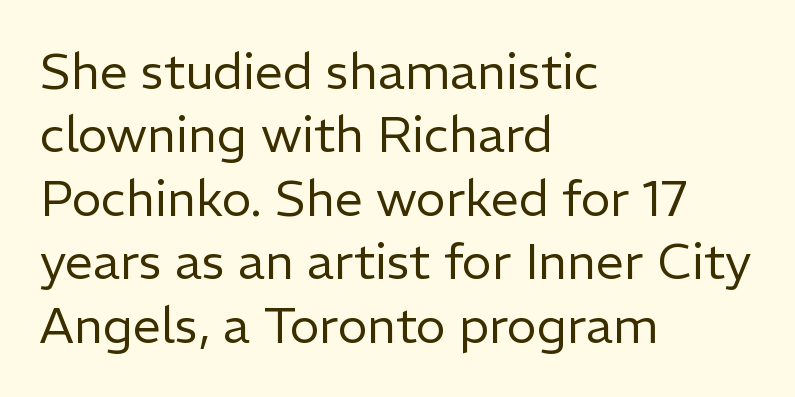
{"serif": "no", "italic": "no", "bold": "no", "weight": "regular", "width": "normal", "stroke_contrast": "low", "x_height": "medium", "monospaced": "no", "underline": "no", "align": "left", "line_spacing": "normal", "line_spacing_ratio": 1.27, "letter_spacing": "normal", "letter_spacing_em": 0.0, "glyph_px": 50}
